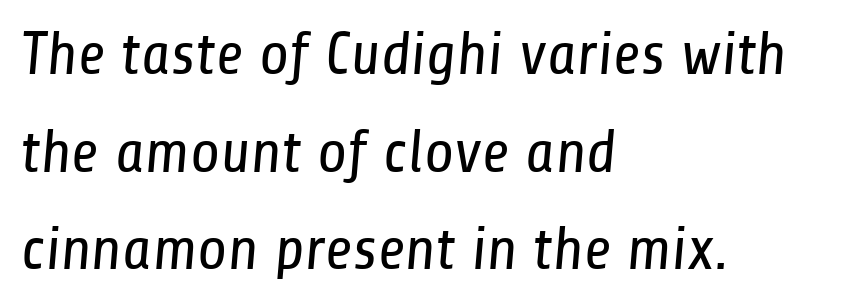
{"serif": "no", "bold": "no", "weight": "regular", "width": "condensed", "stroke_contrast": "low", "x_height": "medium", "monospaced": "no", "underline": "no", "align": "left", "line_spacing": "normal", "line_spacing_ratio": 1.6, "letter_spacing": "normal", "letter_spacing_em": 0.0, "glyph_px": 61}
